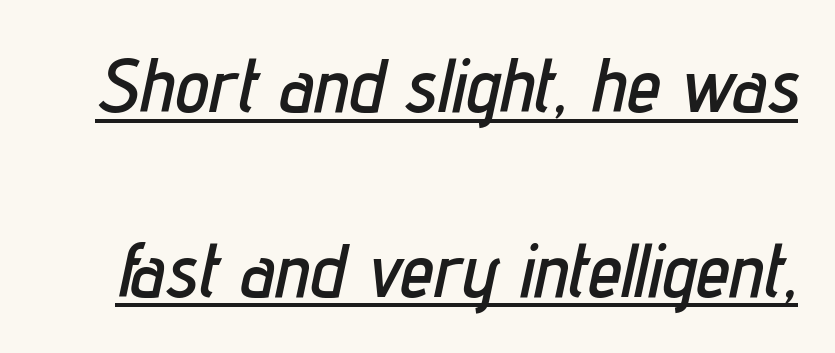
{"italic": "yes", "lean": "right", "slant_degrees": 12, "width": "condensed", "stroke_contrast": "low", "x_height": "medium", "monospaced": "no", "underline": "yes", "line_spacing": "loose", "line_spacing_ratio": 2.43, "letter_spacing": "normal", "letter_spacing_em": 0.0, "glyph_px": 76}
